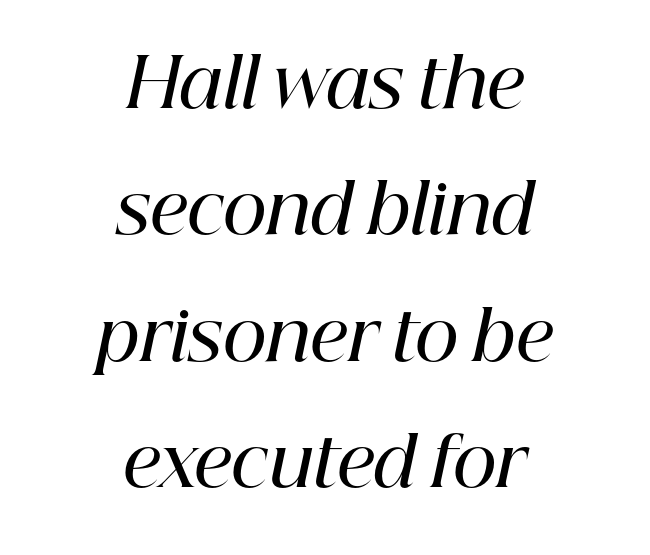
A bare baseline throughout the passage. Think of a printed novel: that variable character pitch is what you see here. These lines keep a tight, regular rhythm from letter to letter. The axis of the letterforms is tilted away from vertical. A typesetter would label this face a serif. Firm but not heavy-handed strokes: this text is semibold.
